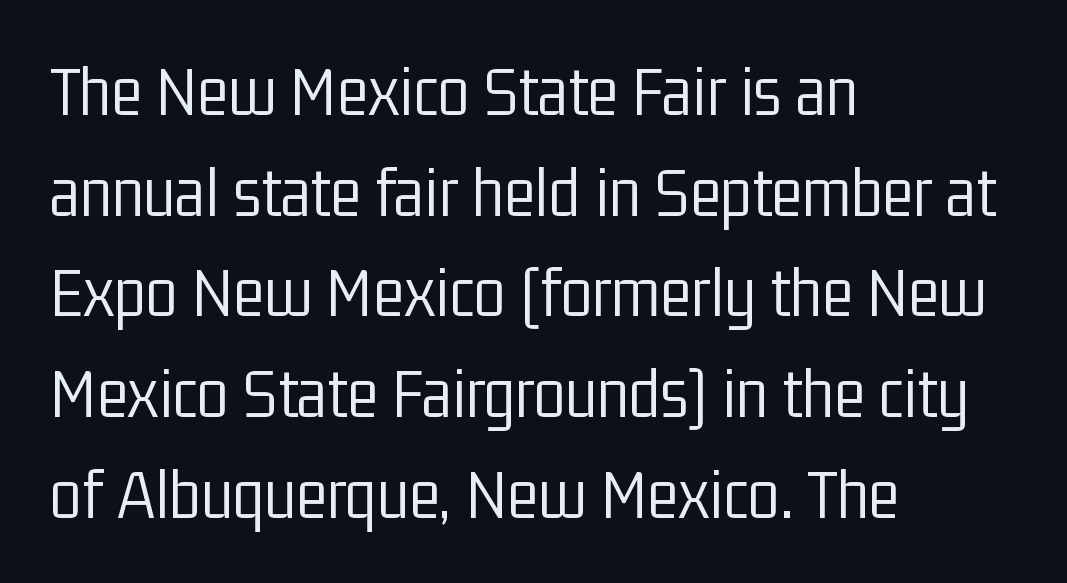
Q: Is the text bold? A: No.
Q: Is the text italic (slanted)? A: No, it is upright.
Q: Is the typeface a serif or a sans-serif typeface? A: Sans-serif.
Q: Is the text underlined? A: No.
Q: How is the paragraph aligned? A: Left-aligned.
Q: Is the spacing between letters normal or unusually wide? A: Normal.
Q: Is the spacing between lines tight, normal or loose? A: Normal.
Q: Width (condensed, normal, or wide)? A: Condensed.
Q: Stroke contrast? A: Low.
Q: x-height? A: Medium.
Q: Monospaced? A: No.
